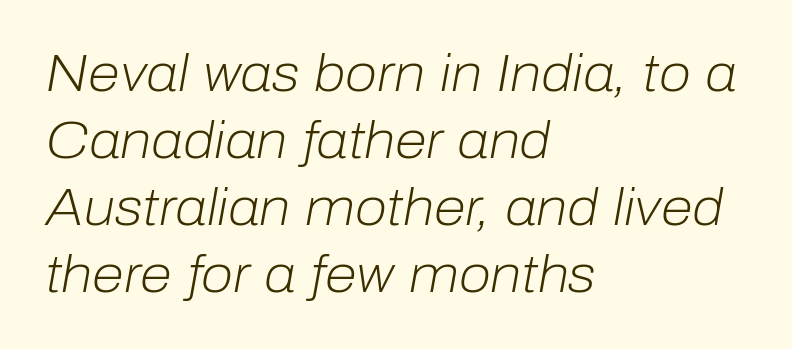
The image shows 52 px light type, italic (leaning right); set left-aligned, normal line spacing (1.29x), normal letter spacing, not underlined; low stroke contrast and a medium x-height.
